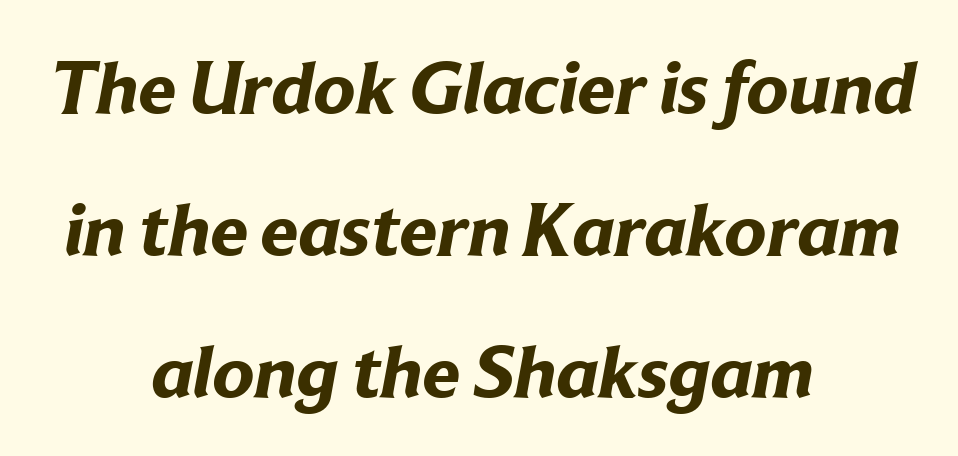
Q: Is the text bold? A: Yes.
Q: Is the typeface a serif or a sans-serif typeface? A: Sans-serif.
Q: Is the text underlined? A: No.
Q: How is the paragraph aligned? A: Centered.
Q: Is the spacing between letters normal or unusually wide? A: Normal.
Q: Width (condensed, normal, or wide)? A: Normal.
Q: Stroke contrast? A: Low.
Q: x-height? A: Medium.
Q: Monospaced? A: No.
